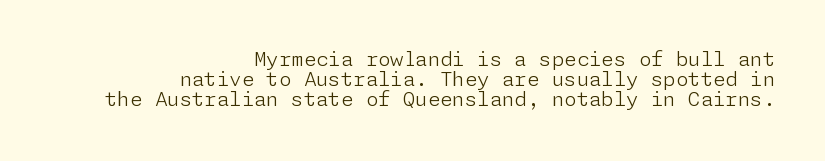
In terms of posture, this sample is upright. The cut favours lightness, reaching ordinary text weight at its darkest. Where is the straight margin? On the right. Rows of type sit shoulder to shoulder in the vertical direction. Words appear dense and cohesive because spacing is normal.
